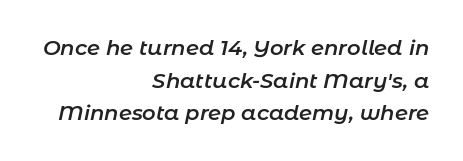
Q: Is the text bold? A: Semi-bold.
Q: Is the text italic (slanted)? A: Yes, it leans right by about 11 degrees.
Q: Is the text underlined? A: No.
Q: How is the paragraph aligned? A: Right-aligned.
Q: Is the spacing between letters normal or unusually wide? A: Normal.
Q: Is the spacing between lines tight, normal or loose? A: Normal.
